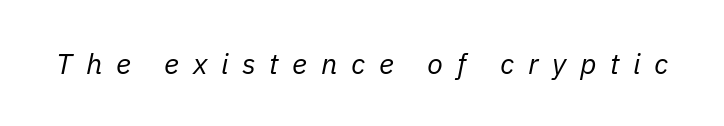
Q: Is the text bold? A: No.
Q: Is the text italic (slanted)? A: Yes, it leans right by about 11 degrees.
Q: Is the text underlined? A: No.
Q: Is the spacing between letters normal or unusually wide? A: Unusually wide.
Q: Width (condensed, normal, or wide)? A: Normal.
Q: Stroke contrast? A: Low.
Q: x-height? A: Medium.
Q: Monospaced? A: No.
